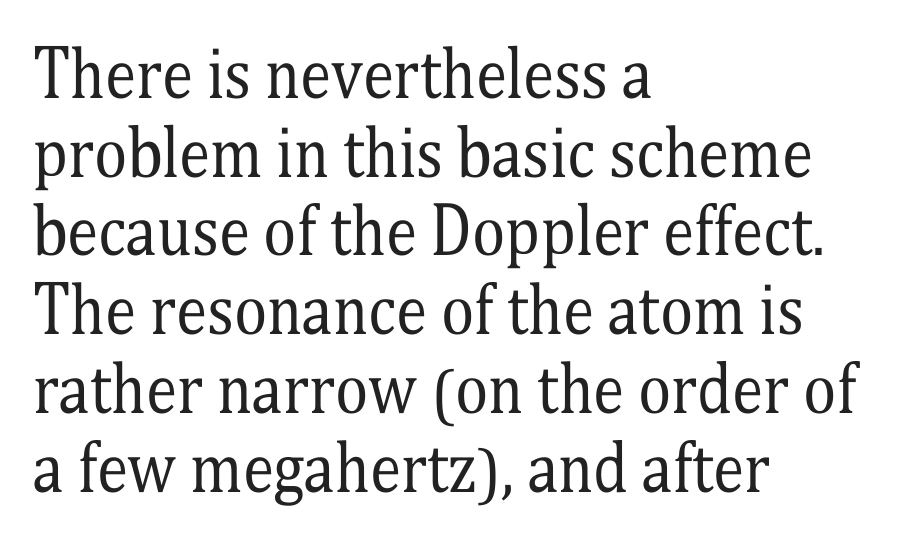
{"serif": "yes", "italic": "no", "bold": "no", "weight": "regular", "width": "condensed", "stroke_contrast": "medium", "x_height": "medium", "monospaced": "no", "underline": "no", "align": "left", "line_spacing": "normal", "line_spacing_ratio": 1.25, "letter_spacing": "normal", "letter_spacing_em": 0.0, "glyph_px": 63}
